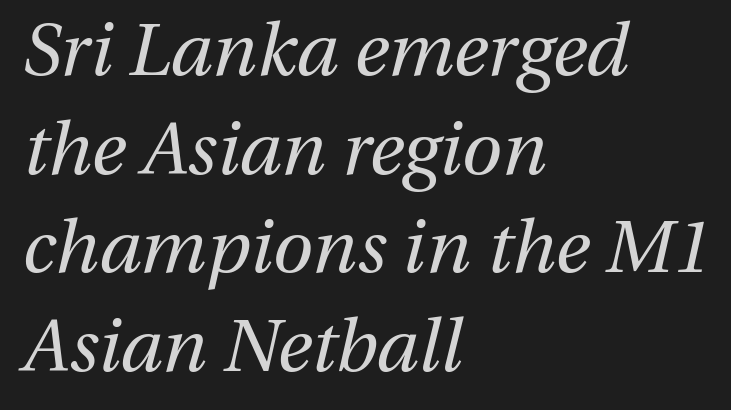
The image shows 73 px regular-weight type, italic (leaning right); set left-aligned, normal line spacing (1.35x), normal letter spacing, not underlined; medium stroke contrast and a medium x-height.
